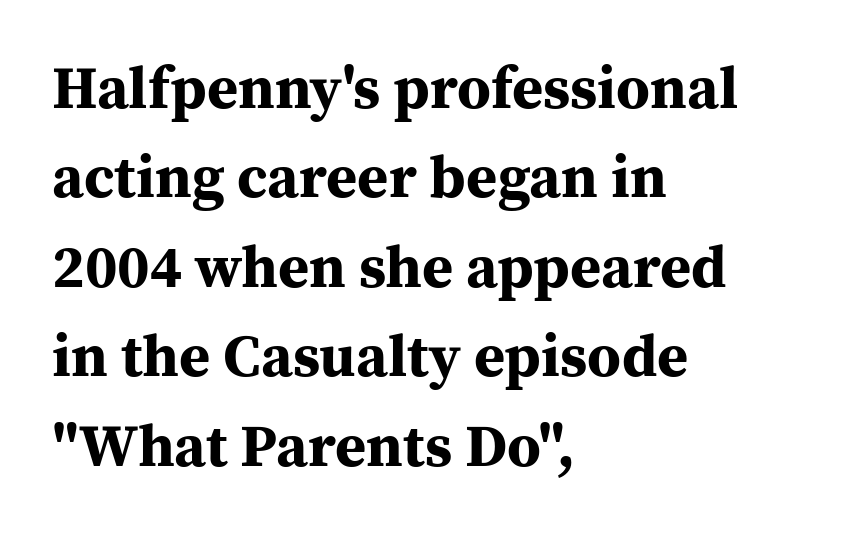
The image shows 60 px bold serif type, upright; set left-aligned, normal line spacing (1.49x), normal letter spacing, not underlined; medium stroke contrast and a medium x-height.
